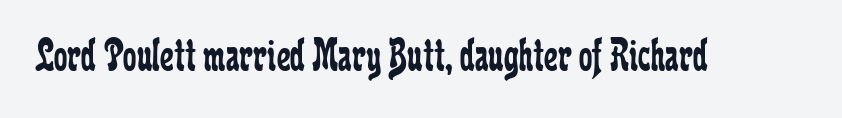
{"serif": "yes", "italic": "no", "bold": "no", "weight": "regular", "width": "condensed", "stroke_contrast": "low", "x_height": "medium", "monospaced": "no", "underline": "no", "letter_spacing": "normal", "letter_spacing_em": 0.0, "glyph_px": 48}
